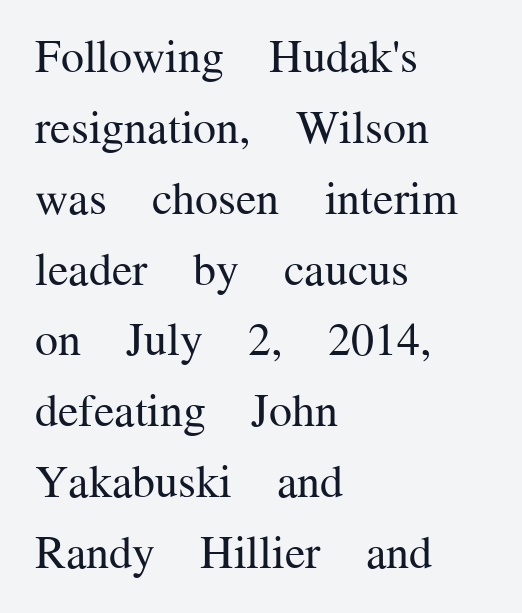
A clean baseline with only descenders dipping below it. Each letter keeps its own natural width here, so spacing adapts to shape. Ink coverage per letter is moderate at most. A student would call this left alignment; a typographer would say flush left, rag right. Old-style or modern, the face here clearly has serifs.
